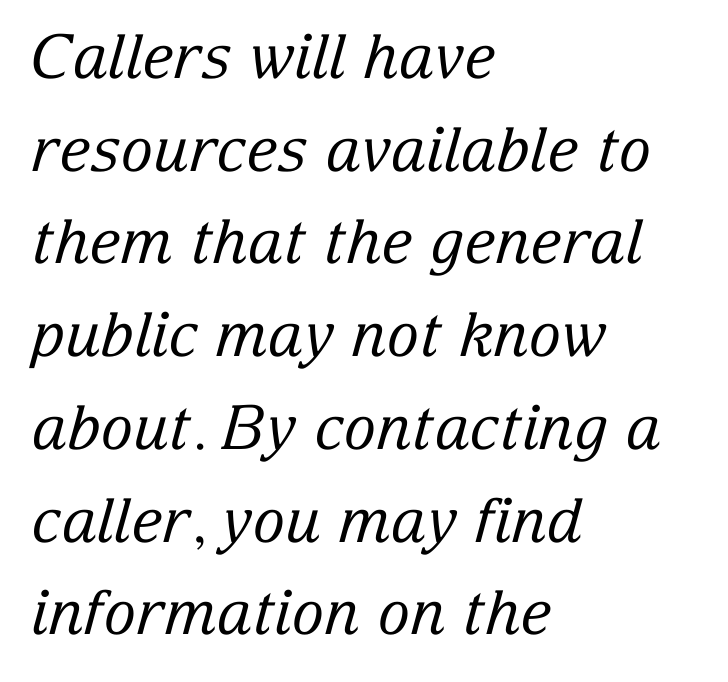
{"serif": "yes", "italic": "yes", "lean": "right", "slant_degrees": 15, "bold": "no", "weight": "regular", "width": "normal", "stroke_contrast": "low", "x_height": "medium", "monospaced": "no", "underline": "no", "align": "left", "line_spacing": "normal", "line_spacing_ratio": 1.52, "letter_spacing": "normal", "letter_spacing_em": 0.0, "glyph_px": 61}
